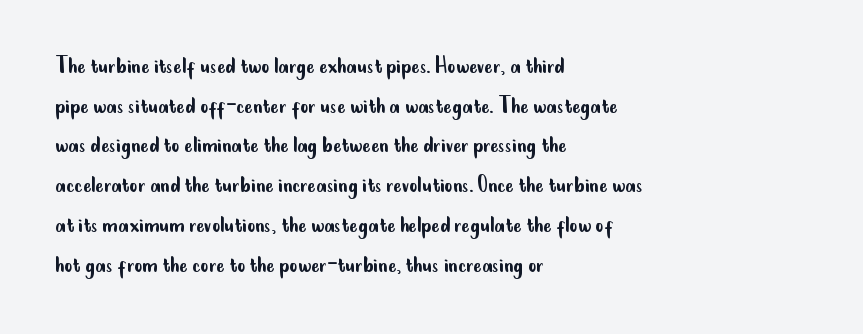
Q: Is the text bold? A: No.
Q: Is the text italic (slanted)? A: No, it is upright.
Q: Is the text underlined? A: No.
Q: How is the paragraph aligned? A: Left-aligned.
Q: Is the spacing between letters normal or unusually wide? A: Normal.
Q: Is the spacing between lines tight, normal or loose? A: Normal.
